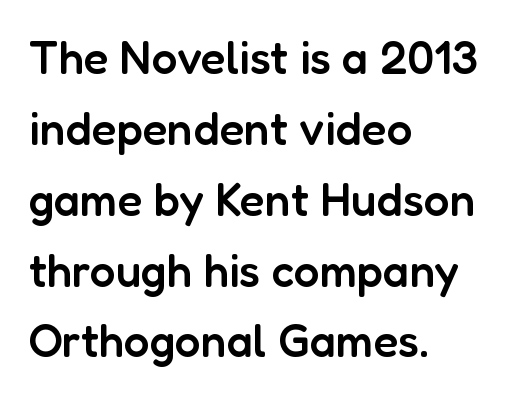
Q: Is the text bold? A: Semi-bold.
Q: Is the text italic (slanted)? A: No, it is upright.
Q: Is the typeface a serif or a sans-serif typeface? A: Sans-serif.
Q: Is the text underlined? A: No.
Q: How is the paragraph aligned? A: Left-aligned.
Q: Is the spacing between letters normal or unusually wide? A: Normal.
Q: Is the spacing between lines tight, normal or loose? A: Normal.
Q: Width (condensed, normal, or wide)? A: Normal.
Q: Stroke contrast? A: Low.
Q: x-height? A: Medium.
Q: Monospaced? A: No.
